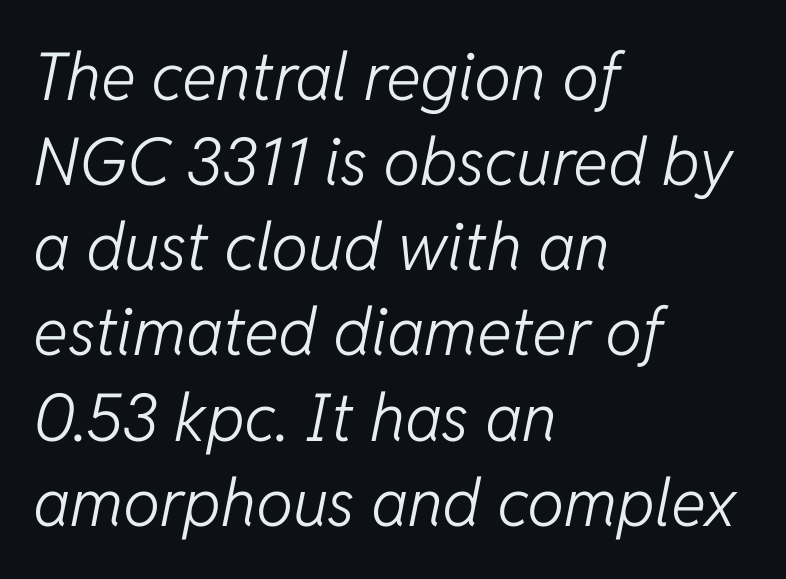
The image shows 66 px light type, italic (leaning right); set left-aligned, normal line spacing (1.29x), normal letter spacing, not underlined; low stroke contrast and a medium x-height.
